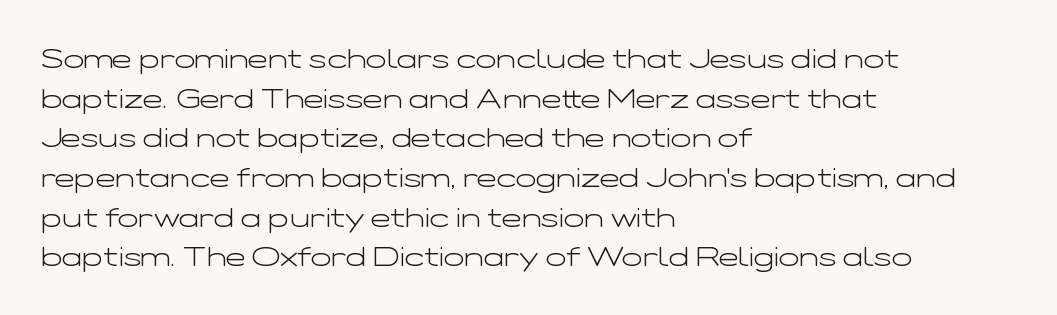
Notice how descenders clear the ascenders below comfortably — that's standard leading. Inter-character spacing is left at the font's built-in metrics. Bare-footed words on every line. The strokes are not fattened; the text isn't bold. A student would call this left alignment; a typographer would say flush left, rag right.
